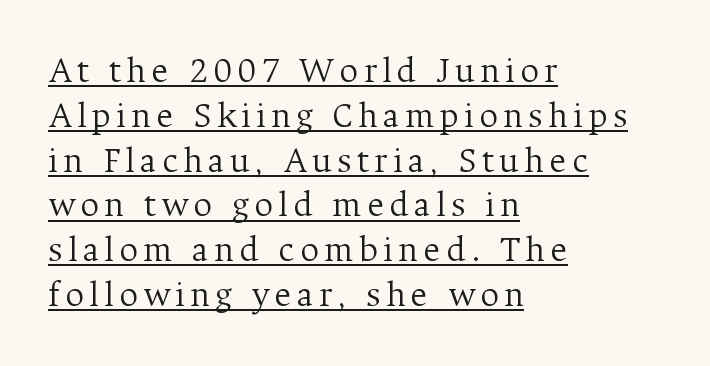
Spacing verdict: proportional, widths tailored to each character. A rule runs beneath these lines of type. Upright lettering throughout. The cut favours lightness, reaching ordinary text weight at its darkest.
